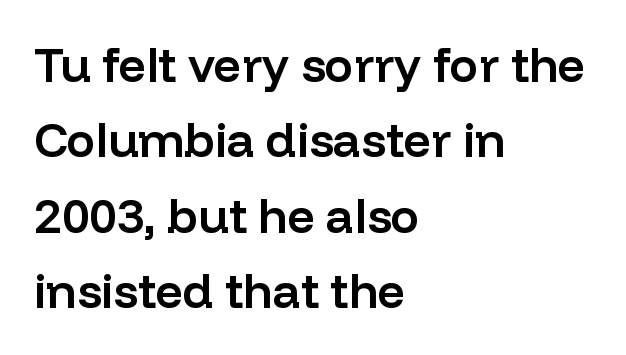
Q: Is the text bold? A: Semi-bold.
Q: Is the text italic (slanted)? A: No, it is upright.
Q: Is the typeface a serif or a sans-serif typeface? A: Sans-serif.
Q: Is the text underlined? A: No.
Q: How is the paragraph aligned? A: Left-aligned.
Q: Is the spacing between letters normal or unusually wide? A: Normal.
Q: Is the spacing between lines tight, normal or loose? A: Normal.
Q: Width (condensed, normal, or wide)? A: Normal.
Q: Stroke contrast? A: Low.
Q: x-height? A: Medium.
Q: Monospaced? A: No.
